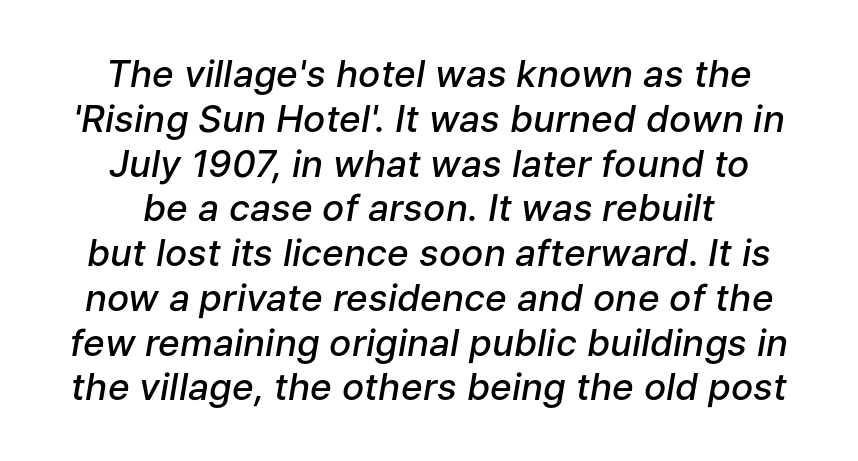
A typesetter would call this proportional, since set widths differ per character. The area under the type is left untouched. The face used here has a pronounced slope to its letters. These lines are centered, leaving both edges ragged. Tracking here is standard; glyphs follow each other at the usual distance.
